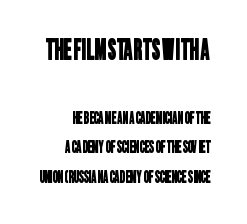
{"serif": "no", "width": "condensed", "stroke_contrast": "low", "x_height": "large", "monospaced": "no", "underline": "no", "align": "right", "line_spacing_ratio": 1.84, "letter_spacing": "normal", "letter_spacing_em": 0.0, "larger_block": "first", "size_ratio": 1.75, "glyph_px": 28}
